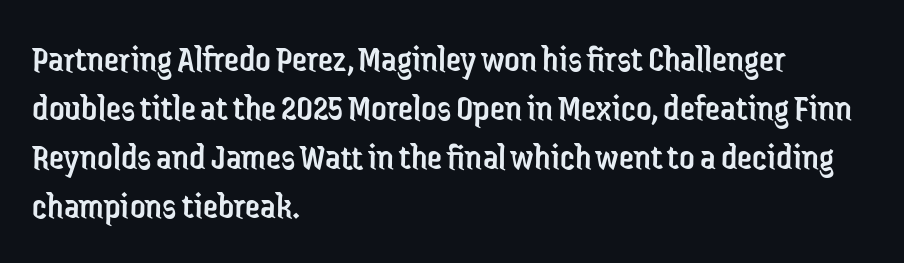
The image shows 38 px regular-weight, condensed sans-serif type, upright; set left-aligned, normal line spacing (1.29x), normal letter spacing, not underlined; low stroke contrast and a medium x-height.
